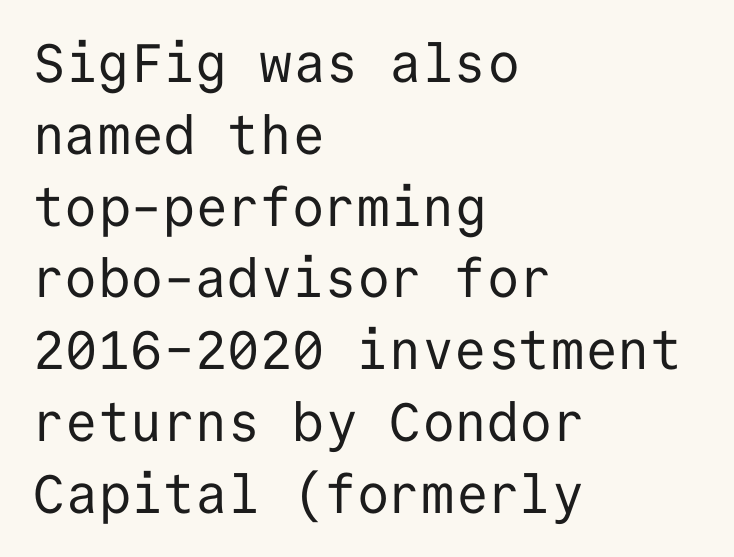
{"serif": "no", "italic": "no", "bold": "no", "weight": "regular", "width": "normal", "stroke_contrast": "low", "x_height": "medium", "monospaced": "yes", "underline": "no", "align": "left", "line_spacing": "normal", "line_spacing_ratio": 1.33, "letter_spacing": "normal", "letter_spacing_em": 0.0, "glyph_px": 54}
